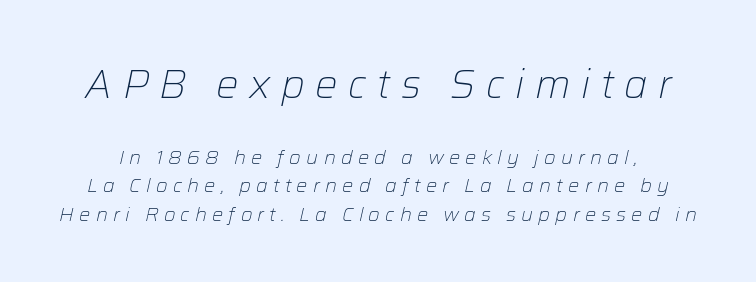
The image shows 40 px light type, italic (leaning right); set normal line spacing (1.42x), unusually wide letter spacing (+0.26 em), not underlined; the first (top) block is 2.0x larger; low stroke contrast and a medium x-height.
